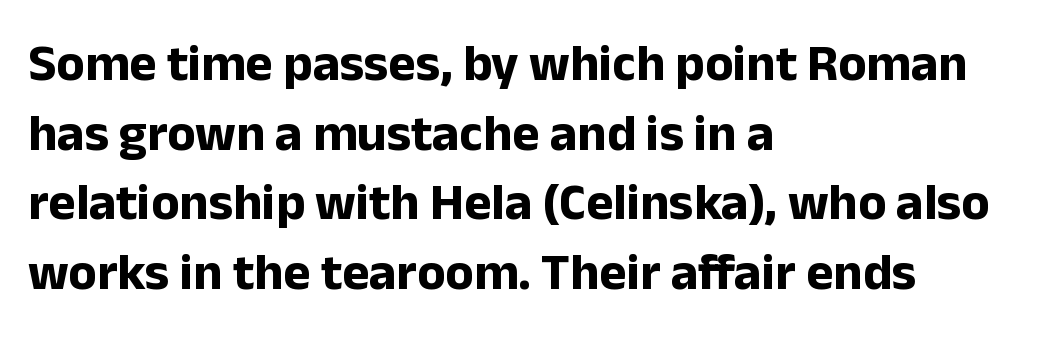
The image shows 52 px bold sans-serif type, upright; set left-aligned, normal line spacing (1.34x), normal letter spacing, not underlined; low stroke contrast and a medium x-height.
